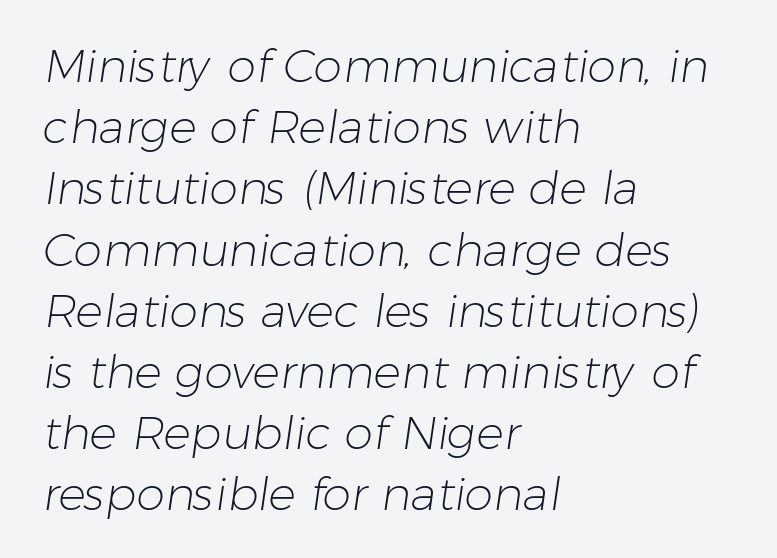
{"serif": "no", "bold": "no", "weight": "light", "width": "normal", "stroke_contrast": "low", "x_height": "medium", "monospaced": "no", "underline": "no", "align": "left", "line_spacing": "normal", "line_spacing_ratio": 1.33, "letter_spacing": "normal", "letter_spacing_em": 0.0, "glyph_px": 46}
